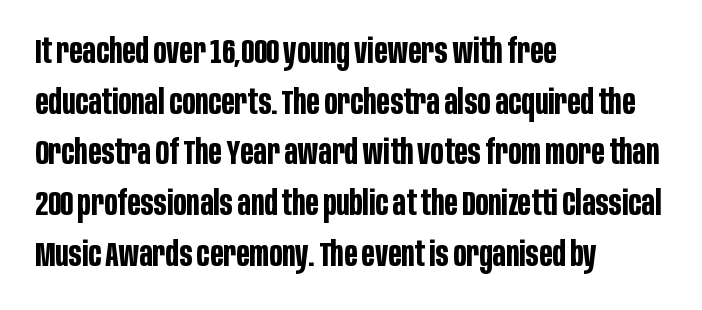
The words here are not underlined. Typesetter's note: full bold, strokes at maximum text heaviness. Italic? Not at all — the glyphs are vertical. Looks like regular typesetting: each glyph gets only the width it needs.
